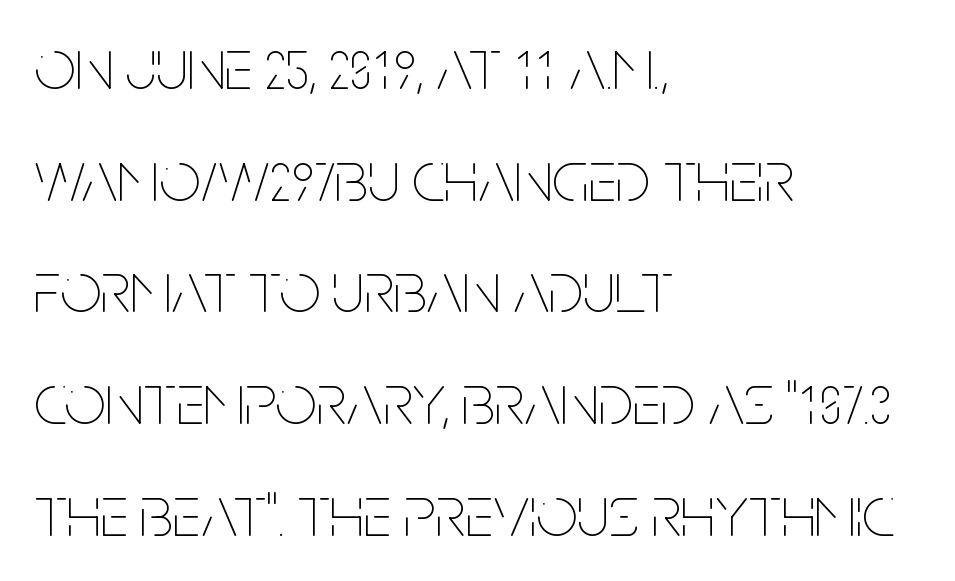
{"italic": "no", "bold": "no", "weight": "thin", "width": "condensed", "stroke_contrast": "low", "x_height": "large", "monospaced": "no", "underline": "no", "align": "left", "line_spacing": "normal", "line_spacing_ratio": 1.53, "letter_spacing": "normal", "letter_spacing_em": 0.0, "glyph_px": 73}
